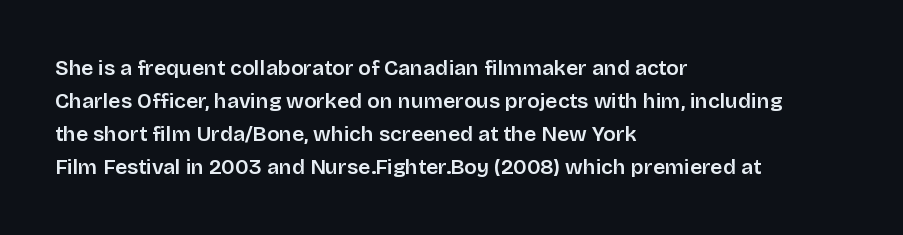
Q: Is the text italic (slanted)? A: No, it is upright.
Q: Is the text underlined? A: No.
Q: How is the paragraph aligned? A: Left-aligned.
Q: Is the spacing between letters normal or unusually wide? A: Normal.
Q: Is the spacing between lines tight, normal or loose? A: Normal.
